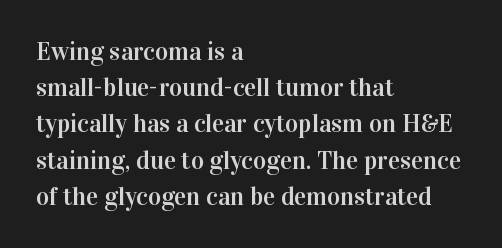
{"italic": "no", "underline": "no", "align": "left", "line_spacing": "normal", "line_spacing_ratio": 1.45, "letter_spacing": "normal", "letter_spacing_em": 0.0, "glyph_px": 25}
